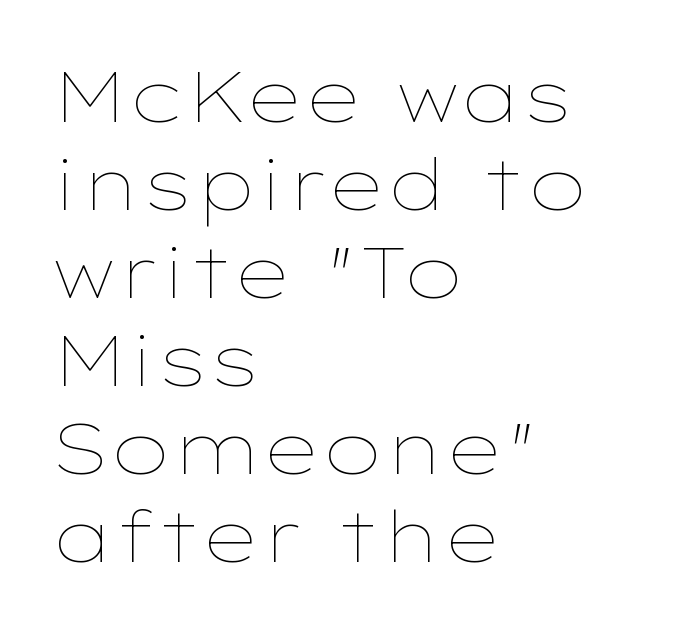
A clean baseline with only descenders dipping below it. Do the letters lean? They stand straight. The passage shown is typed in a proportional face where columns would drift. The compositor pushed each line to the left boundary. Weight class: somewhere from thin through regular. No extra tracking has been applied to these lines.
